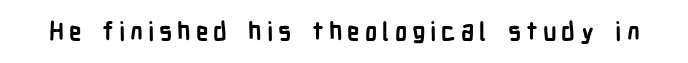
{"italic": "no", "bold": "yes", "underline": "no", "letter_spacing": "wide", "letter_spacing_em": 0.2, "glyph_px": 25}
